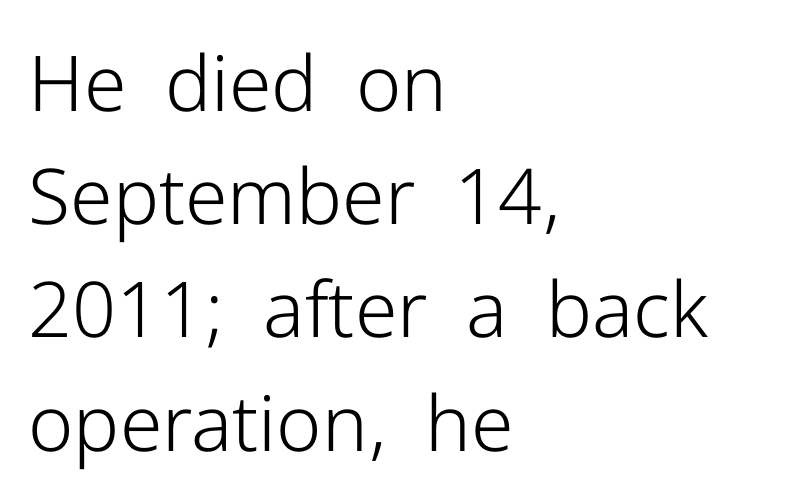
Each word holds together tightly as a unit, with standard inter-letter gaps. A roman cut, with each character standing at attention. Is this a sans? Yes — the strokes have no serifs. The line-height multiplier appears to be the usual default. Horizontal alignment here is leftward, the default for most running prose. Each stroke keeps to a modest, everyday thickness or less.
